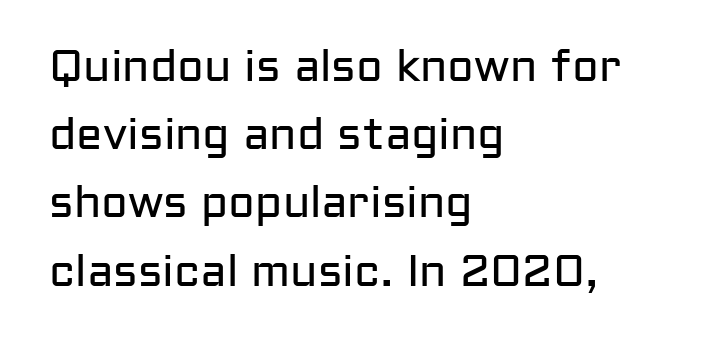
{"serif": "no", "italic": "no", "bold": "no", "weight": "regular", "width": "normal", "stroke_contrast": "low", "x_height": "medium", "monospaced": "no", "underline": "no", "align": "left", "line_spacing": "normal", "line_spacing_ratio": 1.55, "letter_spacing": "normal", "letter_spacing_em": 0.0, "glyph_px": 44}
